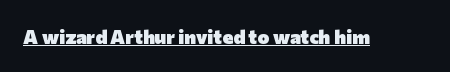
The image shows 20 px bold type, upright; set normal letter spacing, underlined.
